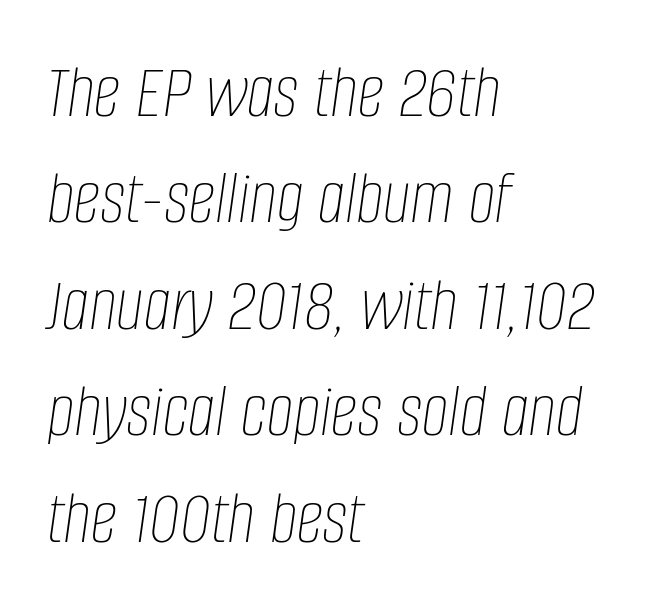
{"italic": "yes", "lean": "right", "slant_degrees": 8, "bold": "no", "weight": "thin", "width": "condensed", "stroke_contrast": "low", "x_height": "large", "monospaced": "no", "underline": "no", "align": "left", "line_spacing": "normal", "line_spacing_ratio": 1.4, "letter_spacing": "normal", "letter_spacing_em": 0.0, "glyph_px": 76}
